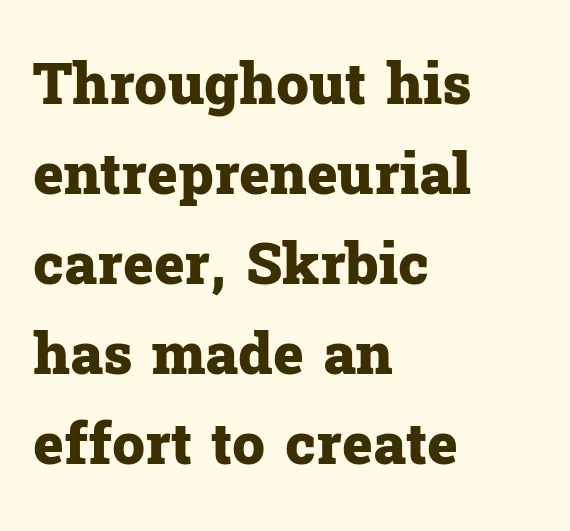
You can tell from the footed stems that serif type was used. The glyphs have the mass of a bold cut. The face used here is proportionally spaced, like ordinary book or web type. The letters stand straight up with perfectly vertical stems. Observe the ordinary spacing: letters are neighbours, not strangers.
